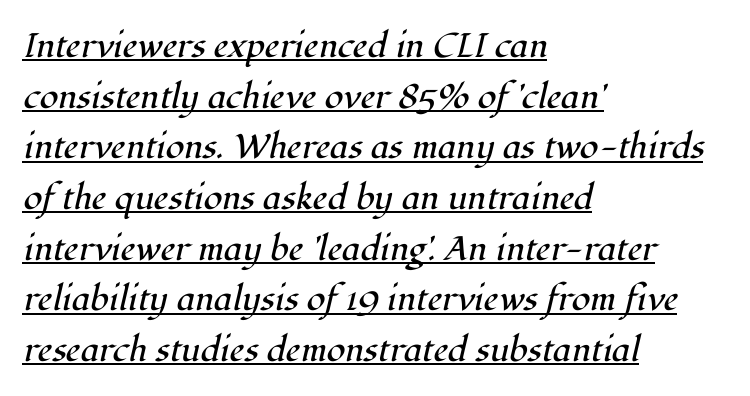
Standard letterfit; no display-style spreading of the glyphs. Students, observe: this is what conventionally led text looks like. Think of a printed novel: that variable character pitch is what you see here. A typesetter would label this face a serif. The weight would be labelled regular, book, light, or lighter still.
